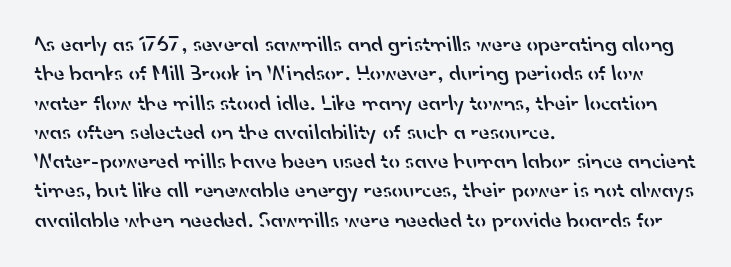
Q: Is the text bold? A: Semi-bold.
Q: Is the text underlined? A: No.
Q: How is the paragraph aligned? A: Left-aligned.
Q: Is the spacing between letters normal or unusually wide? A: Normal.
Q: Is the spacing between lines tight, normal or loose? A: Normal.
